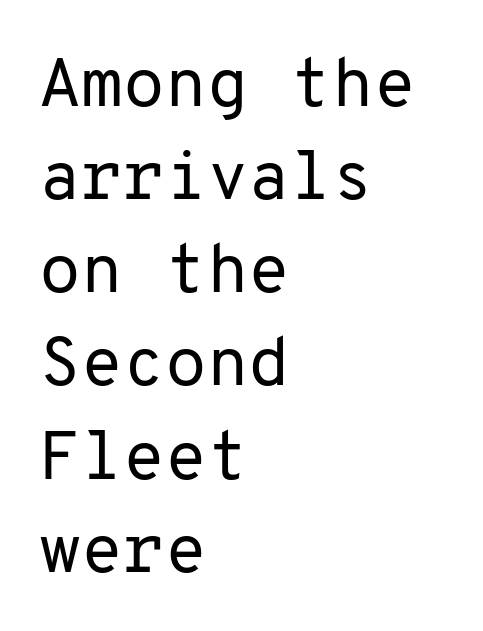
The font's upright variant was chosen for this text. You could call the tracking neutral — neither tight nor loose. The face looks like a standard text weight, possibly lighter. The passage shown is not underscored anywhere. The passage shown is typed in a monospace face where columns stay perfectly aligned. Interline gaps are of average width in this sample.
